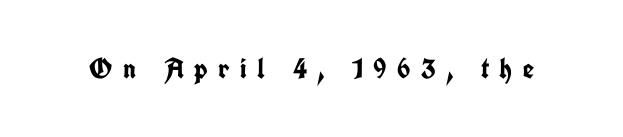
The image shows 29 px semibold, condensed sans-serif type, upright; set unusually wide letter spacing (+0.36 em), not underlined; low stroke contrast and a medium x-height.
